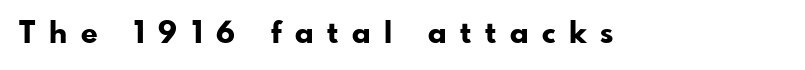
Q: Is the text bold? A: Yes.
Q: Is the text italic (slanted)? A: No, it is upright.
Q: Is the typeface a serif or a sans-serif typeface? A: Sans-serif.
Q: Is the text underlined? A: No.
Q: Is the spacing between letters normal or unusually wide? A: Unusually wide.
Q: Width (condensed, normal, or wide)? A: Normal.
Q: Stroke contrast? A: Low.
Q: x-height? A: Small.
Q: Monospaced? A: No.
